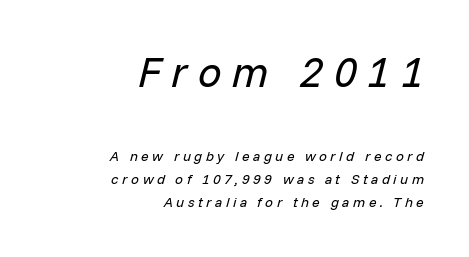
Q: Is the text bold? A: No.
Q: Is the text italic (slanted)? A: Yes, it leans right by about 14 degrees.
Q: Is the text underlined? A: No.
Q: How is the paragraph aligned? A: Right-aligned.
Q: Is the spacing between letters normal or unusually wide? A: Unusually wide.
Q: Is the spacing between lines tight, normal or loose? A: Normal.
Q: Which block of text is set in a larger size, the first (top) or the second (bottom)? A: The first (top) one.
Q: Width (condensed, normal, or wide)? A: Normal.
Q: Stroke contrast? A: Low.
Q: x-height? A: Medium.
Q: Monospaced? A: No.
